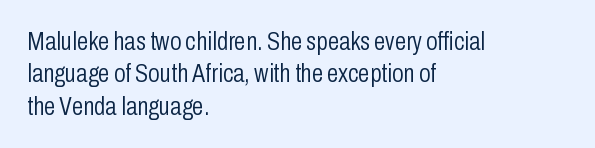
The image shows 26 px text type, upright; set left-aligned, normal line spacing (1.25x), normal letter spacing, not underlined.
